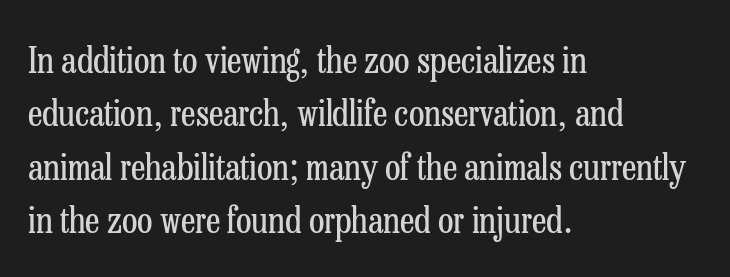
Clear beneath every line of the passage. Character widths vary here, with narrow letters taking less room than wide ones. Leading matches the norm, producing a regular column. Stem width sits at or under what a default text font uses. Examine the stroke ends and you'll spot serifs.
